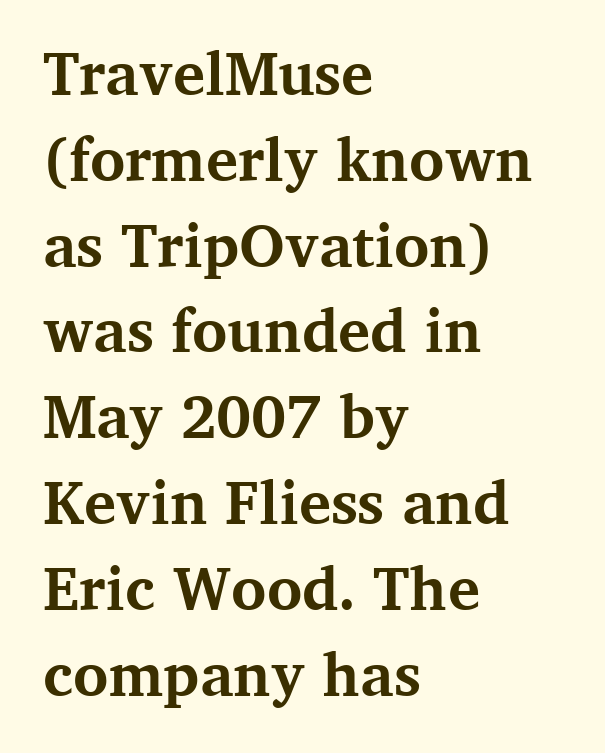
The image shows 60 px bold serif type, upright; set left-aligned, normal line spacing (1.43x), normal letter spacing, not underlined; medium stroke contrast and a medium x-height.
